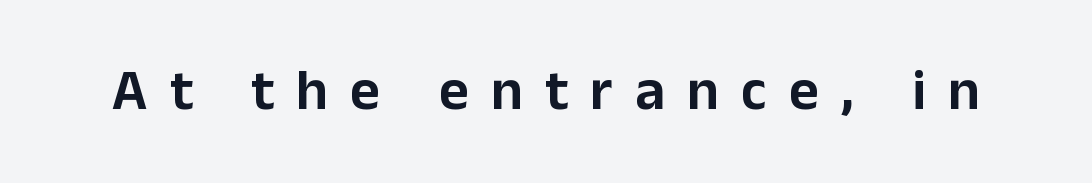
Q: Is the text italic (slanted)? A: No, it is upright.
Q: Is the typeface a serif or a sans-serif typeface? A: Sans-serif.
Q: Is the text underlined? A: No.
Q: Is the spacing between letters normal or unusually wide? A: Unusually wide.
Q: Width (condensed, normal, or wide)? A: Normal.
Q: Stroke contrast? A: Low.
Q: x-height? A: Medium.
Q: Monospaced? A: No.
